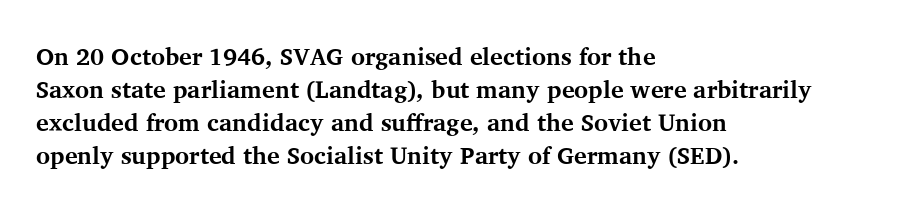
The image shows 24 px bold type, upright; set left-aligned, normal line spacing (1.38x), normal letter spacing, not underlined.
